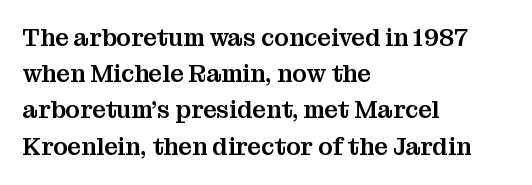
Leading: standard. Ascenders rise straight up at ninety degrees. Nobody drew a line under any word here. Here the glyphs are tracked normally, forming tight word shapes. All the whitespace from short lines collects on the right.
